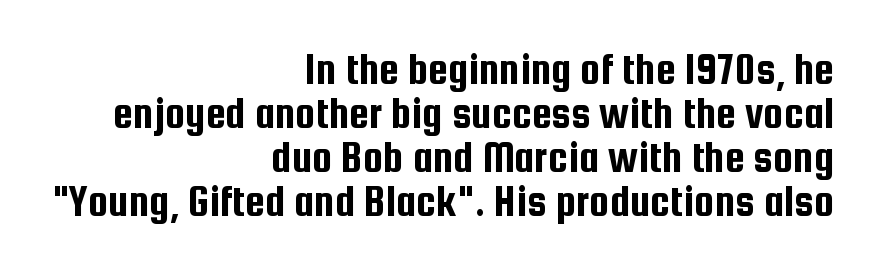
Type without underlining. To sum up the face: it is a sans, with no serifs. In CSS terms this would be text-align: right. These lines were composed using upright roman letters. The rendering uses natural spacing where letterforms have individual widths. The horizontal fit of the characters is conventional and even.
